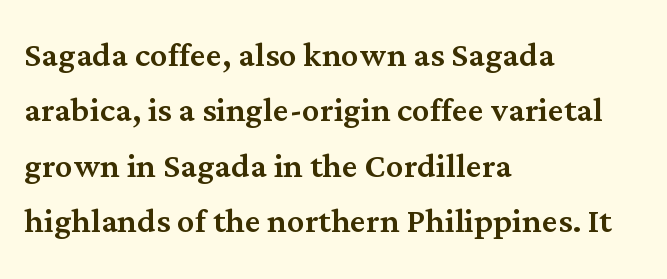
Q: Is the text italic (slanted)? A: No, it is upright.
Q: Is the typeface a serif or a sans-serif typeface? A: Serif.
Q: Is the text underlined? A: No.
Q: How is the paragraph aligned? A: Left-aligned.
Q: Is the spacing between letters normal or unusually wide? A: Normal.
Q: Is the spacing between lines tight, normal or loose? A: Normal.
Q: Width (condensed, normal, or wide)? A: Normal.
Q: Stroke contrast? A: Medium.
Q: x-height? A: Medium.
Q: Monospaced? A: No.
